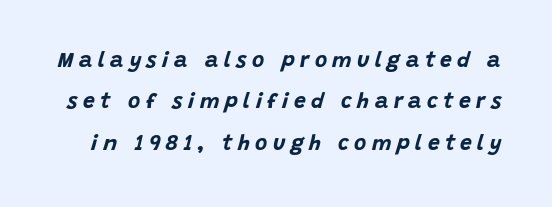
Q: Is the text bold? A: Yes.
Q: Is the text italic (slanted)? A: Yes, it leans right by about 15 degrees.
Q: Is the text underlined? A: No.
Q: Is the spacing between letters normal or unusually wide? A: Unusually wide.
Q: Is the spacing between lines tight, normal or loose? A: Loose.
